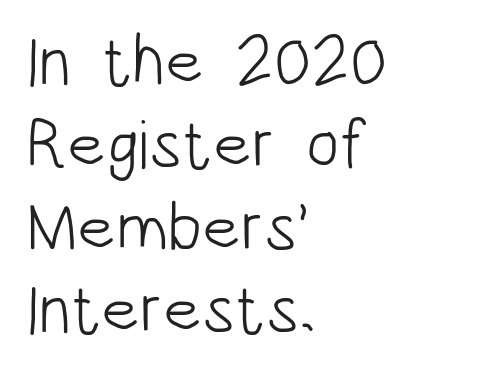
{"serif": "no", "italic": "no", "bold": "no", "weight": "light", "width": "condensed", "stroke_contrast": "low", "x_height": "large", "monospaced": "no", "underline": "no", "align": "left", "line_spacing_ratio": 1.2, "letter_spacing": "normal", "letter_spacing_em": 0.0, "glyph_px": 69}
